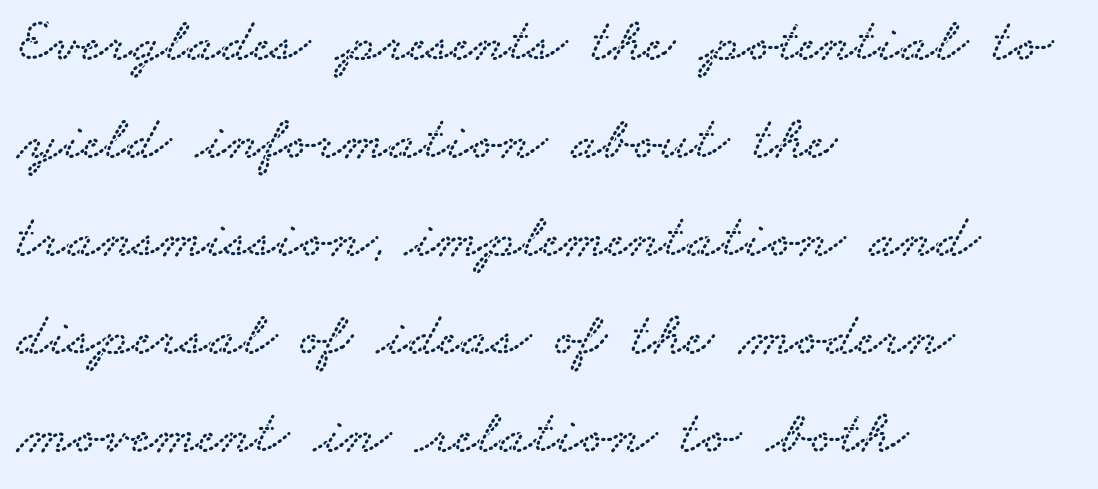
The image shows 62 px wide serif type; set left-aligned, normal line spacing (1.58x), normal letter spacing, not underlined; low stroke contrast and a small x-height.
